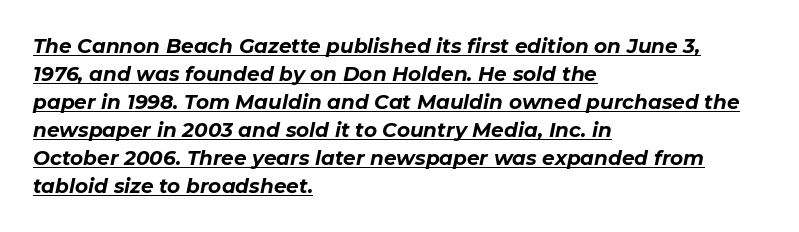
The image shows 20 px bold type, italic (leaning right); set left-aligned, normal line spacing (1.4x), normal letter spacing, underlined.
